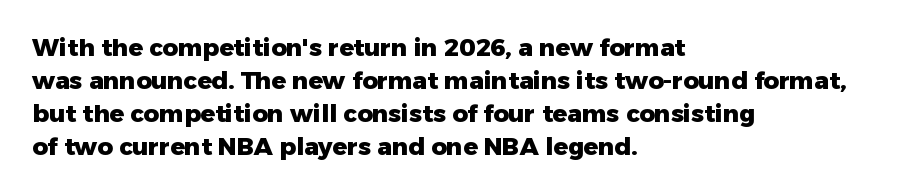
Q: Is the text bold? A: Yes.
Q: Is the text italic (slanted)? A: No, it is upright.
Q: Is the text underlined? A: No.
Q: How is the paragraph aligned? A: Left-aligned.
Q: Is the spacing between letters normal or unusually wide? A: Normal.
Q: Is the spacing between lines tight, normal or loose? A: Normal.
